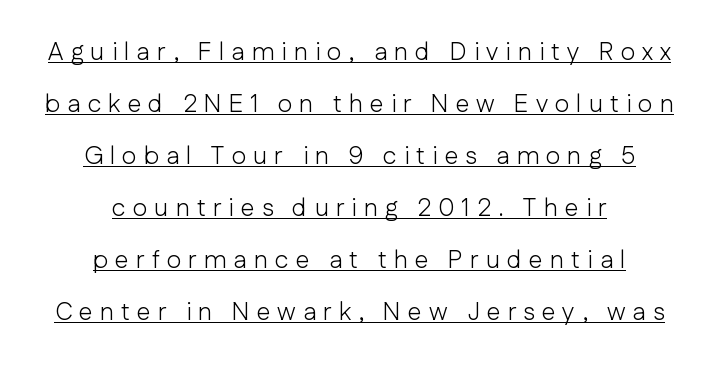
The image shows 25 px text type, upright; set centered, loose line spacing (2.08x), unusually wide letter spacing (+0.28 em), underlined.
